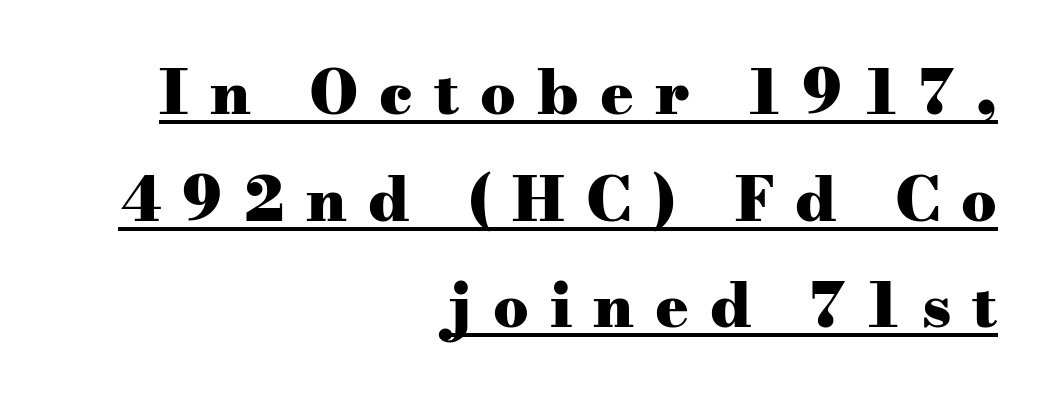
{"serif": "yes", "italic": "no", "bold": "yes", "weight": "heavy", "width": "wide", "stroke_contrast": "medium", "x_height": "small", "monospaced": "no", "underline": "yes", "align": "right", "line_spacing_ratio": 1.72, "letter_spacing": "wide", "letter_spacing_em": 0.34, "glyph_px": 62}
